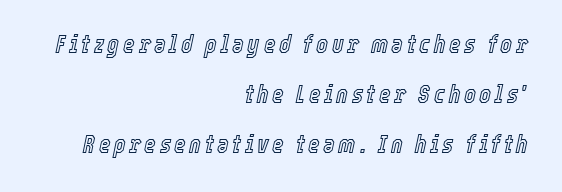
The image shows 25 px text type, italic (leaning right); set right-aligned, loose line spacing (2.0x), not underlined.
